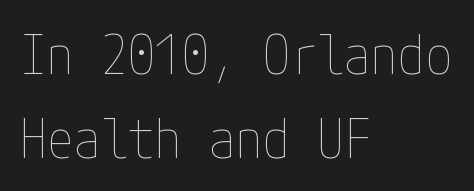
The image shows 54 px thin, condensed type, upright; set left-aligned, normal line spacing (1.55x), normal letter spacing, not underlined; low stroke contrast and a medium x-height.
